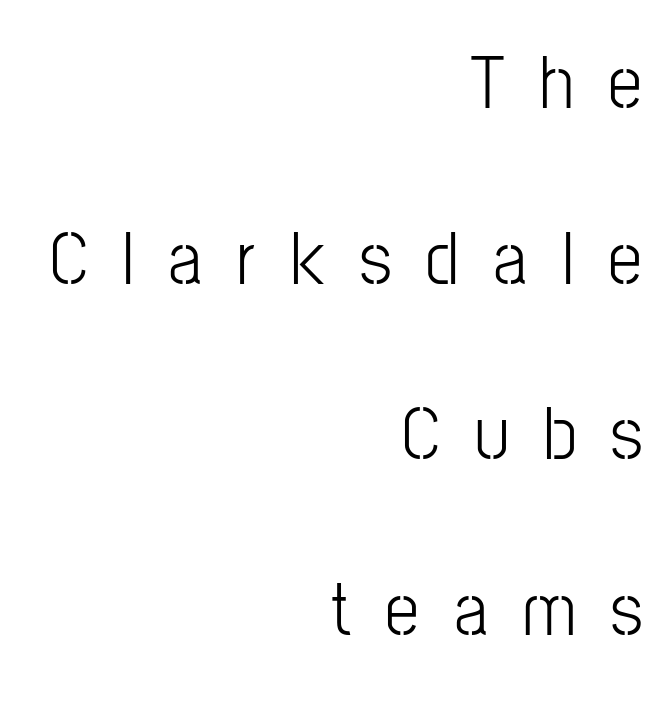
{"serif": "no", "italic": "no", "bold": "no", "weight": "light", "width": "condensed", "stroke_contrast": "low", "x_height": "medium", "monospaced": "no", "underline": "no", "align": "right", "line_spacing": "loose", "line_spacing_ratio": 2.31, "letter_spacing": "wide", "letter_spacing_em": 0.46, "glyph_px": 76}
